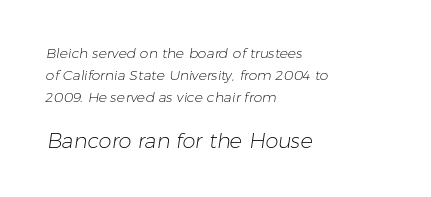
Line starts are locked; line ends wander. Leading: standard. Descenders hang freely into open space. No letter is thick-stroked: the sample isn't bold. Which chunk is bigger? The second one — the bottom block dwarfs the top.
